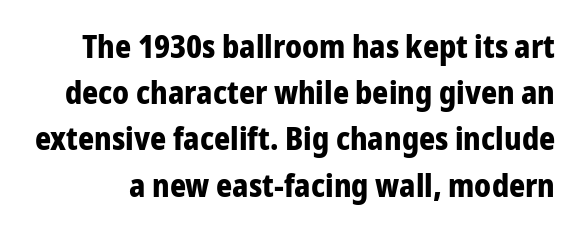
Q: Is the text bold? A: Yes.
Q: Is the text italic (slanted)? A: No, it is upright.
Q: Is the typeface a serif or a sans-serif typeface? A: Sans-serif.
Q: Is the text underlined? A: No.
Q: Is the spacing between letters normal or unusually wide? A: Normal.
Q: Is the spacing between lines tight, normal or loose? A: Normal.
Q: Width (condensed, normal, or wide)? A: Normal.
Q: Stroke contrast? A: Low.
Q: x-height? A: Medium.
Q: Monospaced? A: No.
